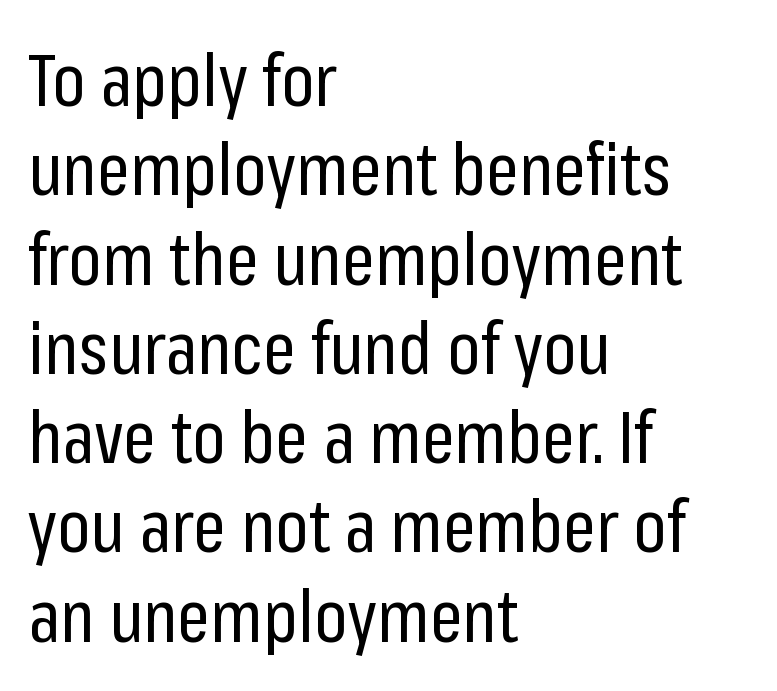
{"serif": "no", "italic": "no", "bold": "no", "weight": "regular", "width": "condensed", "stroke_contrast": "low", "x_height": "medium", "monospaced": "no", "underline": "no", "align": "left", "line_spacing_ratio": 1.24, "letter_spacing": "normal", "letter_spacing_em": 0.0, "glyph_px": 72}
